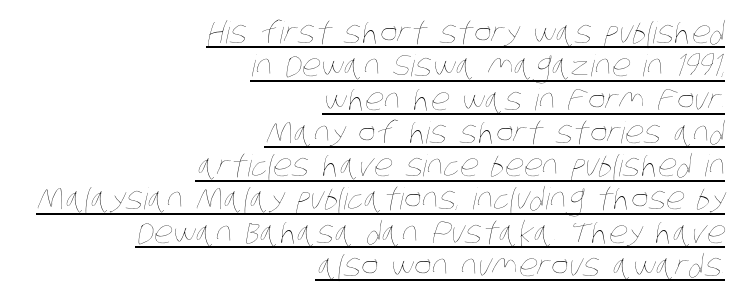
What's the leading like? Squeezed, with rows nearly overlapping. The paragraph has a hard right edge and a soft left edge. This sample has the flowing, uneven cadence of proportional lettering. These lines keep a tight, regular rhythm from letter to letter.
